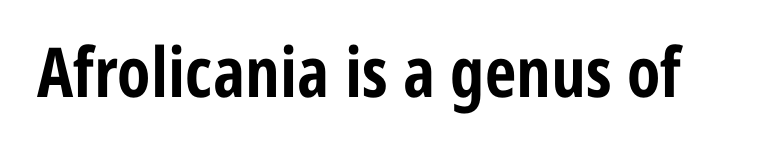
Students, this is bold: see how much ink each stroke carries. Style check: upright. Nobody drew a line under any word here. Serifs: no, the terminals of the letterforms are clean. These lines keep a tight, regular rhythm from letter to letter. A typesetter would call this proportional, since set widths differ per character.
